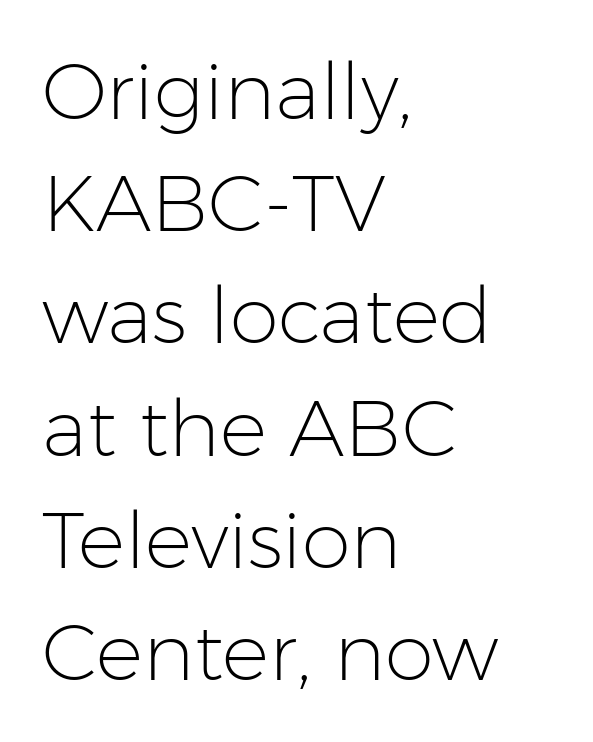
I'd call this a sans setting — the letters go barefoot. Is this a fixed-width face? No — the glyphs have proportional, varying widths. Each line starts at the same left margin while the right side varies. Bare-footed words on every line.
